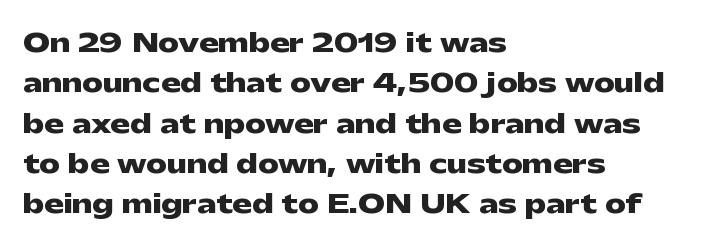
{"italic": "no", "bold": "yes", "underline": "no", "align": "left", "line_spacing": "normal", "line_spacing_ratio": 1.55, "letter_spacing": "normal", "letter_spacing_em": 0.0, "glyph_px": 26}
